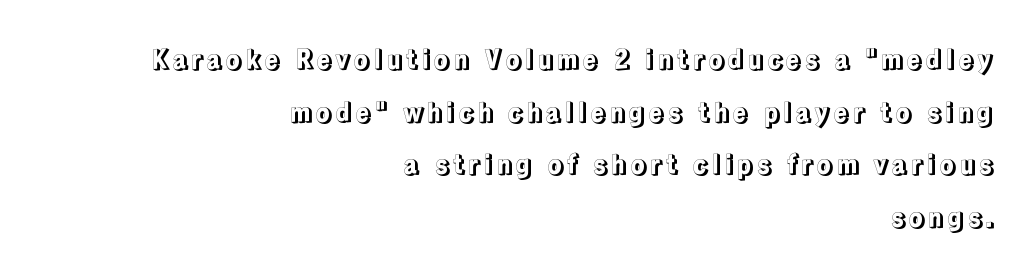
This block would shrink considerably if given ordinary leading; it's expanded now. Check under the words: just untouched page. Every stem runs plumb, perpendicular to the baseline. In CSS terms this would be text-align: right.
